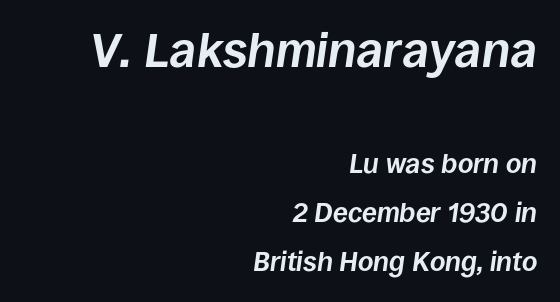
{"italic": "yes", "lean": "right", "slant_degrees": 8, "bold": "yes", "weight": "bold", "width": "normal", "stroke_contrast": "low", "x_height": "large", "monospaced": "no", "underline": "no", "align": "right", "line_spacing_ratio": 1.81, "letter_spacing": "normal", "letter_spacing_em": 0.0, "larger_block": "first", "size_ratio": 1.78, "glyph_px": 48}
